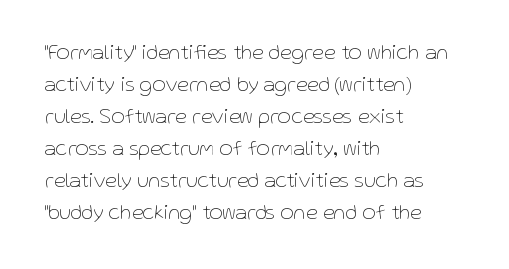
The image shows 21 px text type, upright; set left-aligned, normal line spacing (1.52x), normal letter spacing, not underlined.
